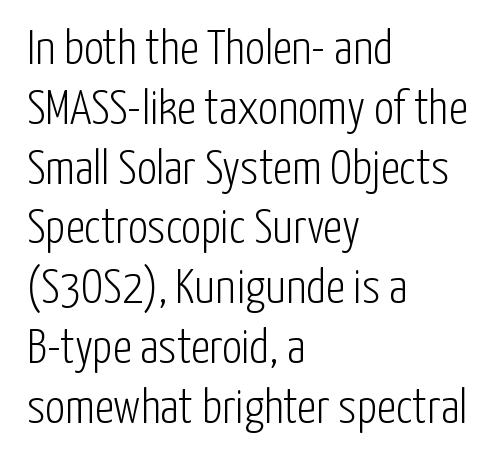
The image shows 49 px light, condensed sans-serif type, upright; set left-aligned, line spacing 1.22x, normal letter spacing, not underlined; low stroke contrast and a medium x-height.
